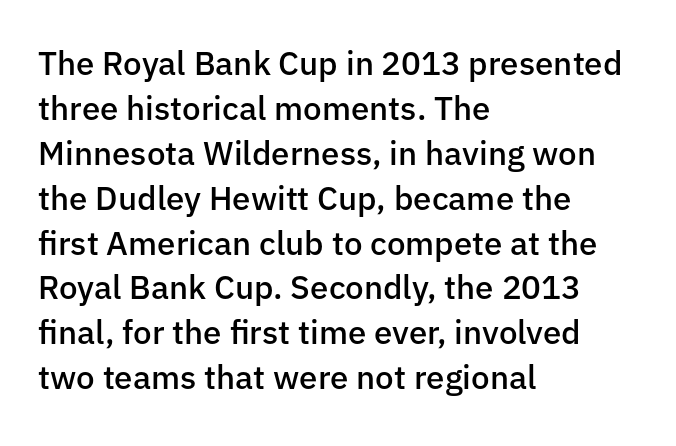
Q: Is the text bold? A: Semi-bold.
Q: Is the text italic (slanted)? A: No, it is upright.
Q: Is the typeface a serif or a sans-serif typeface? A: Sans-serif.
Q: Is the text underlined? A: No.
Q: How is the paragraph aligned? A: Left-aligned.
Q: Is the spacing between letters normal or unusually wide? A: Normal.
Q: Is the spacing between lines tight, normal or loose? A: Normal.
Q: Width (condensed, normal, or wide)? A: Normal.
Q: Stroke contrast? A: Low.
Q: x-height? A: Medium.
Q: Monospaced? A: No.
